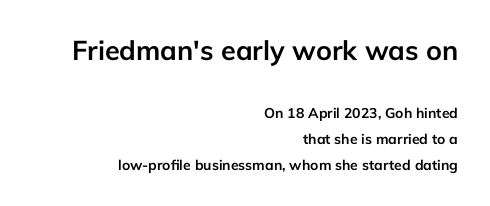
{"italic": "no", "bold": "yes", "underline": "no", "align": "right", "line_spacing_ratio": 1.84, "letter_spacing": "normal", "letter_spacing_em": 0.0, "larger_block": "first", "size_ratio": 1.93, "glyph_px": 27}
